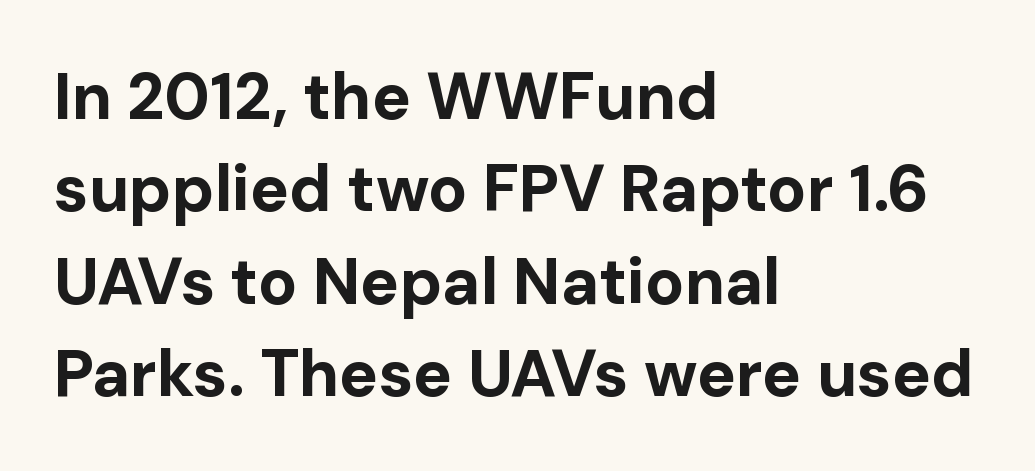
Between one letter and the next there's only the usual sliver of space. Line starts are locked; line ends wander. Do the letters lean? They stand straight. Emphasis by weight is at full strength: bold.
